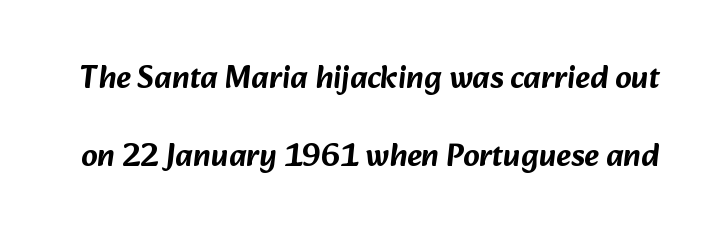
Q: Is the typeface a serif or a sans-serif typeface? A: Sans-serif.
Q: Is the text underlined? A: No.
Q: Is the spacing between letters normal or unusually wide? A: Normal.
Q: Is the spacing between lines tight, normal or loose? A: Loose.
Q: Width (condensed, normal, or wide)? A: Normal.
Q: Stroke contrast? A: Low.
Q: x-height? A: Medium.
Q: Monospaced? A: No.
